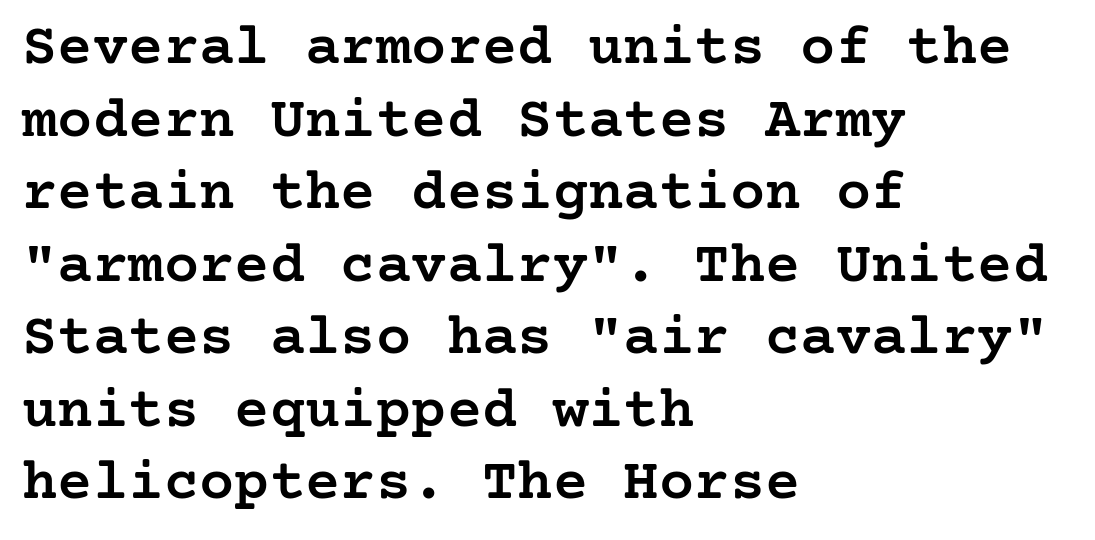
{"serif": "yes", "italic": "no", "bold": "semi", "weight": "semibold", "width": "normal", "stroke_contrast": "low", "x_height": "medium", "underline": "no", "align": "left", "line_spacing_ratio": 1.23, "letter_spacing": "normal", "letter_spacing_em": 0.0, "glyph_px": 59}
